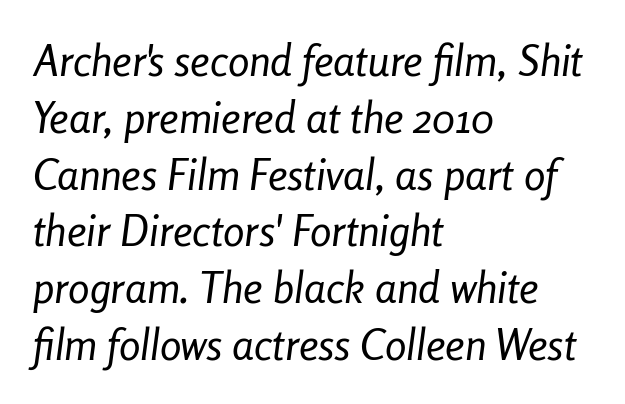
The image shows 43 px regular-weight, condensed type, italic (leaning right); set left-aligned, normal line spacing (1.32x), normal letter spacing, not underlined; low stroke contrast and a medium x-height.
